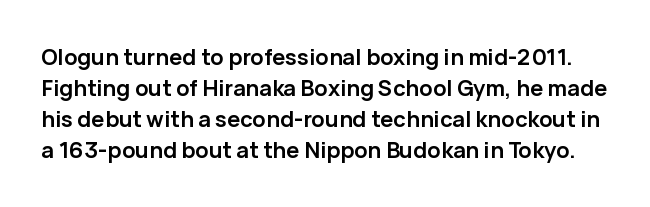
{"italic": "no", "bold": "yes", "underline": "no", "line_spacing": "normal", "line_spacing_ratio": 1.41, "letter_spacing": "normal", "letter_spacing_em": 0.0, "glyph_px": 22}
